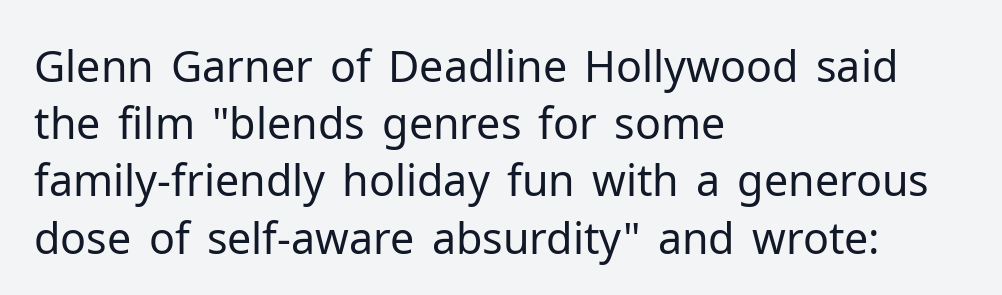
{"serif": "no", "italic": "no", "bold": "no", "weight": "regular", "width": "normal", "stroke_contrast": "low", "x_height": "medium", "monospaced": "no", "underline": "no", "align": "left", "line_spacing": "normal", "line_spacing_ratio": 1.33, "letter_spacing": "normal", "letter_spacing_em": 0.0, "glyph_px": 43}
